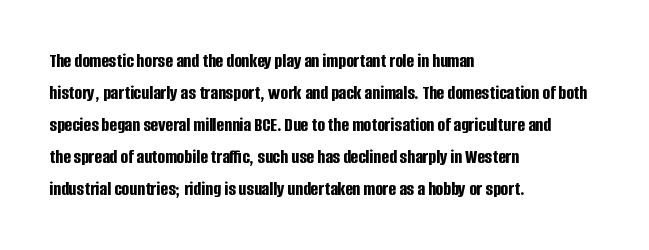
The passage shown is emphatically bold. Clear beneath every line of the passage. Characters remain perfectly vertical along every line. These lines sit exactly where default settings would place them. The horizontal fit of the characters is conventional and even. Each line starts at the same left margin while the right side varies.
